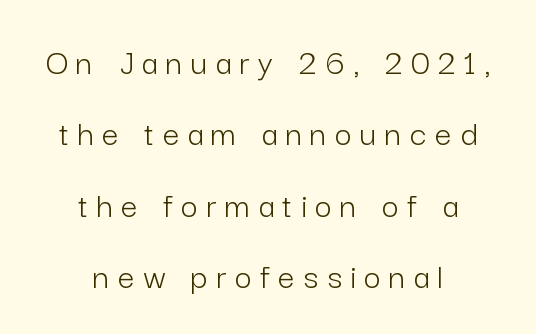
{"serif": "no", "italic": "no", "bold": "no", "weight": "light", "width": "normal", "stroke_contrast": "low", "x_height": "medium", "monospaced": "no", "underline": "no", "align": "center", "line_spacing": "loose", "line_spacing_ratio": 1.93, "letter_spacing": "wide", "letter_spacing_em": 0.23, "glyph_px": 37}
